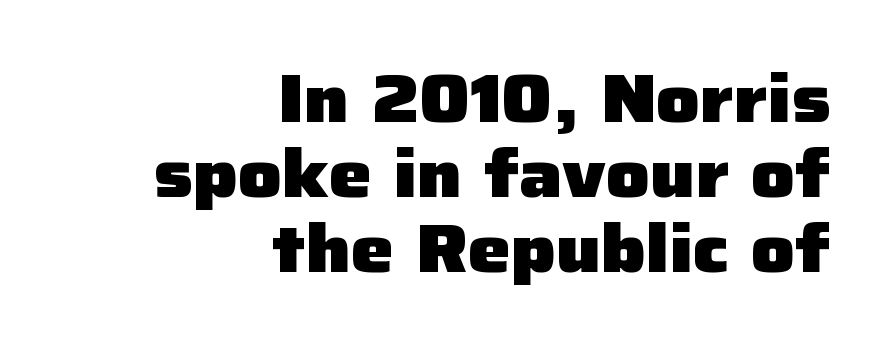
Q: Is the text bold? A: Yes.
Q: Is the text italic (slanted)? A: No, it is upright.
Q: Is the typeface a serif or a sans-serif typeface? A: Sans-serif.
Q: Is the text underlined? A: No.
Q: How is the paragraph aligned? A: Right-aligned.
Q: Is the spacing between letters normal or unusually wide? A: Normal.
Q: Is the spacing between lines tight, normal or loose? A: Tight.
Q: Width (condensed, normal, or wide)? A: Normal.
Q: Stroke contrast? A: Low.
Q: x-height? A: Medium.
Q: Monospaced? A: No.
